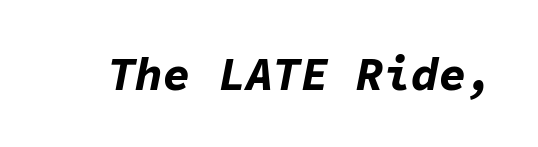
Q: Is the text bold? A: Yes.
Q: Is the text italic (slanted)? A: Yes, it leans right by about 11 degrees.
Q: Is the text underlined? A: No.
Q: Is the spacing between letters normal or unusually wide? A: Normal.
Q: Width (condensed, normal, or wide)? A: Normal.
Q: Stroke contrast? A: Low.
Q: x-height? A: Medium.
Q: Monospaced? A: Yes.
